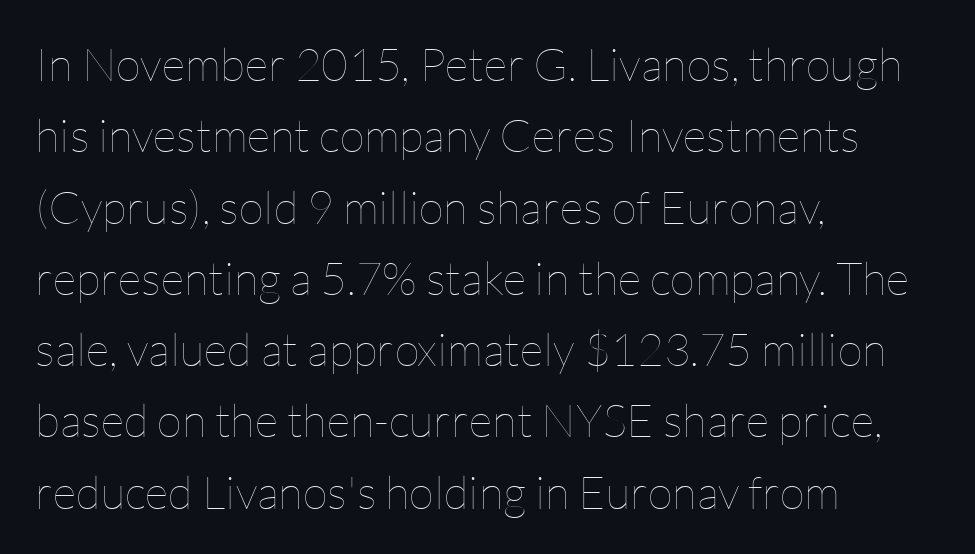
{"italic": "no", "bold": "no", "weight": "thin", "width": "normal", "stroke_contrast": "low", "x_height": "medium", "monospaced": "no", "underline": "no", "align": "left", "line_spacing": "normal", "line_spacing_ratio": 1.55, "letter_spacing": "normal", "letter_spacing_em": 0.0, "glyph_px": 46}
